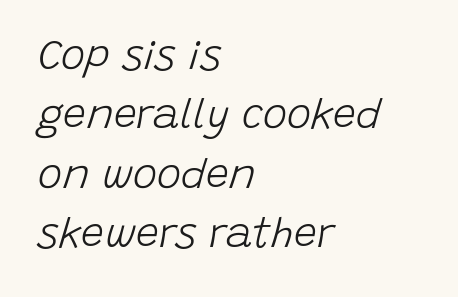
Q: Is the text bold? A: No.
Q: Is the text italic (slanted)? A: Yes, it leans right by about 15 degrees.
Q: Is the text underlined? A: No.
Q: How is the paragraph aligned? A: Left-aligned.
Q: Is the spacing between letters normal or unusually wide? A: Normal.
Q: Is the spacing between lines tight, normal or loose? A: Normal.
Q: Width (condensed, normal, or wide)? A: Normal.
Q: Stroke contrast? A: Low.
Q: x-height? A: Large.
Q: Monospaced? A: No.
